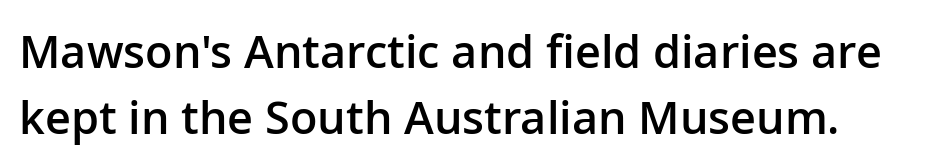
To sum up the face: it is a sans, with no serifs. This sample has the flowing, uneven cadence of proportional lettering. The foot of each line stays bare and open. Ascenders rise straight up at ninety degrees. The gaps between neighbouring characters are ordinary and unremarkable.
